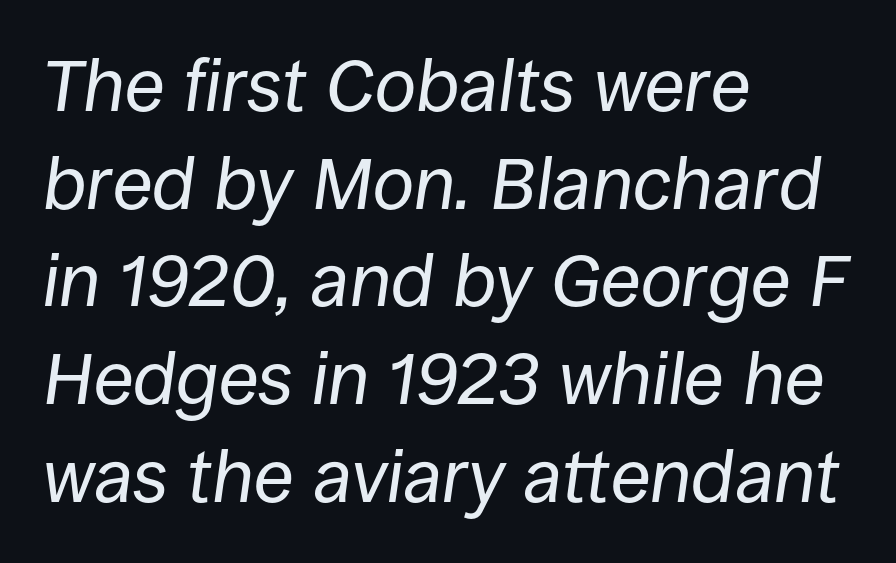
Vertically, the passage feels balanced, rows spaced as you'd expect. Inter-character spacing is left at the font's built-in metrics. Casual observation: everything's shoved over to the left. Check under the words: just untouched page.
